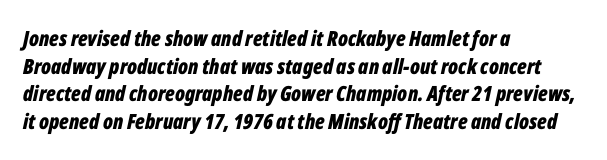
Q: Is the text bold? A: Yes.
Q: Is the text italic (slanted)? A: Yes, it leans right by about 12 degrees.
Q: Is the text underlined? A: No.
Q: How is the paragraph aligned? A: Left-aligned.
Q: Is the spacing between letters normal or unusually wide? A: Normal.
Q: Is the spacing between lines tight, normal or loose? A: Normal.
